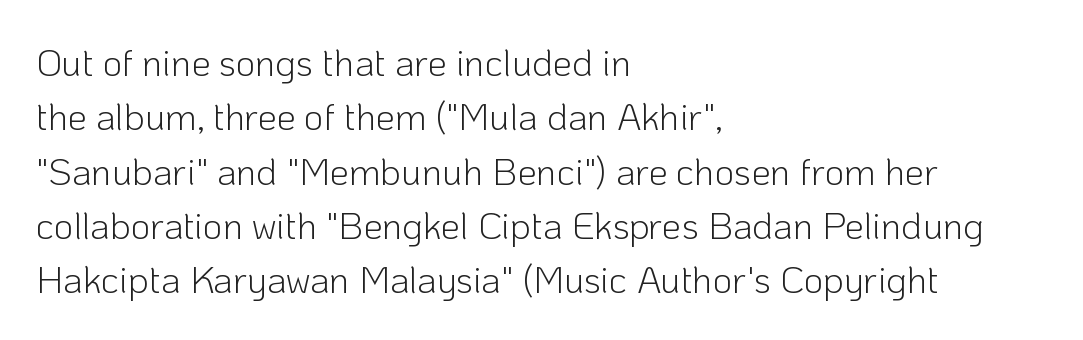
The image shows 38 px light sans-serif type, upright; set left-aligned, normal line spacing (1.43x), normal letter spacing, not underlined; low stroke contrast and a medium x-height.
